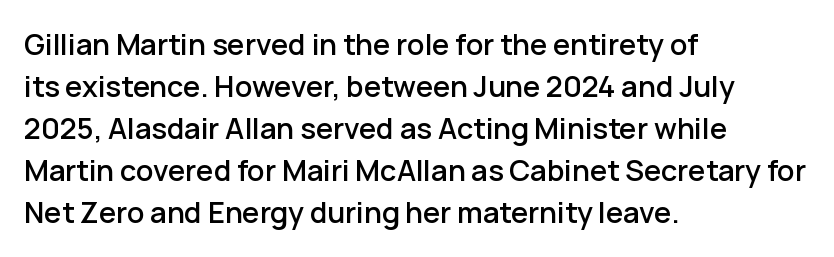
{"serif": "no", "italic": "no", "width": "normal", "stroke_contrast": "low", "x_height": "medium", "monospaced": "no", "underline": "no", "align": "left", "line_spacing": "normal", "line_spacing_ratio": 1.45, "letter_spacing": "normal", "letter_spacing_em": 0.0, "glyph_px": 29}
